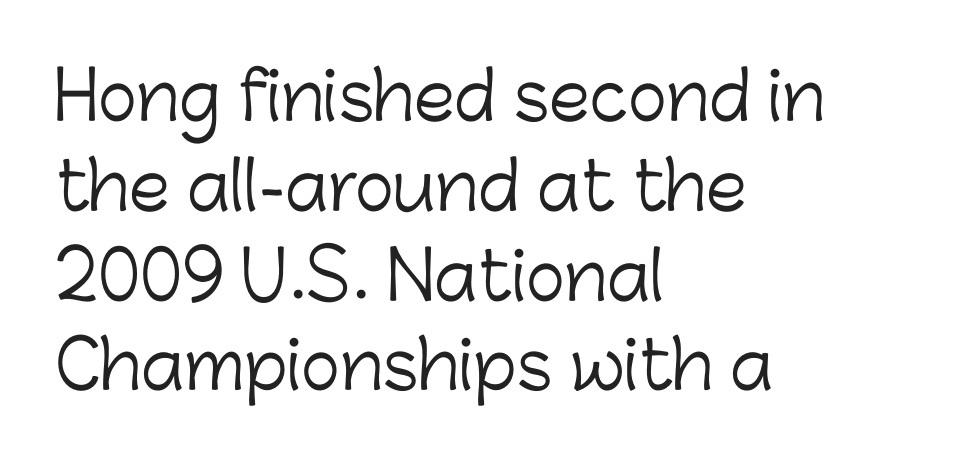
Q: Is the text bold? A: No.
Q: Is the text italic (slanted)? A: No, it is upright.
Q: Is the typeface a serif or a sans-serif typeface? A: Sans-serif.
Q: Is the text underlined? A: No.
Q: How is the paragraph aligned? A: Left-aligned.
Q: Is the spacing between letters normal or unusually wide? A: Normal.
Q: Is the spacing between lines tight, normal or loose? A: Normal.
Q: Width (condensed, normal, or wide)? A: Normal.
Q: Stroke contrast? A: Low.
Q: x-height? A: Medium.
Q: Monospaced? A: No.
